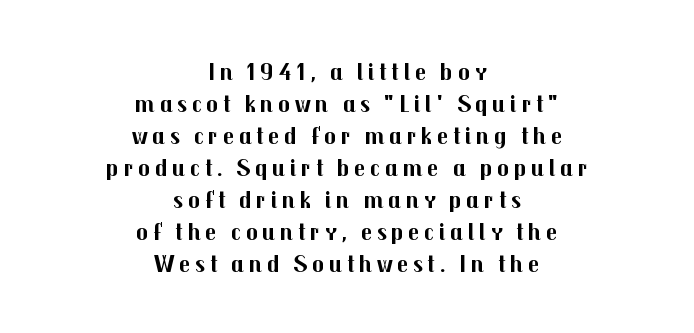
Q: Is the text bold? A: Yes.
Q: Is the text italic (slanted)? A: No, it is upright.
Q: Is the text underlined? A: No.
Q: How is the paragraph aligned? A: Centered.
Q: Is the spacing between lines tight, normal or loose? A: Normal.
